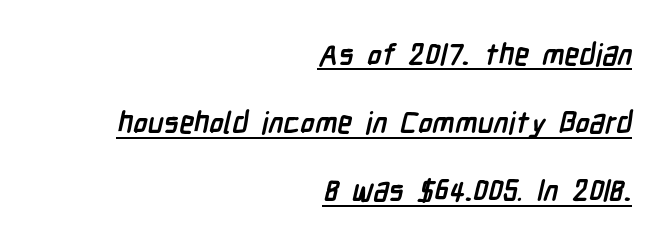
The image shows 30 px semibold, condensed sans-serif type; set right-aligned, loose line spacing (2.27x), normal letter spacing, underlined; low stroke contrast and a medium x-height.
